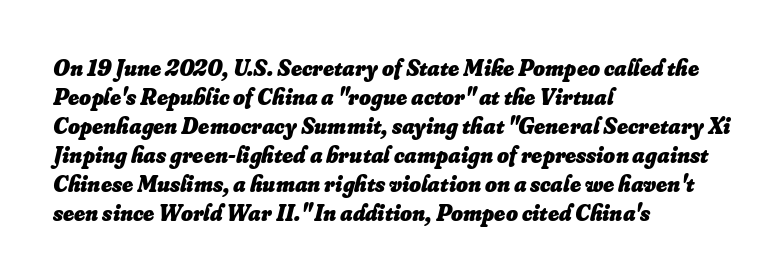
Q: Is the text bold? A: Yes.
Q: Is the text italic (slanted)? A: Yes, it leans right by about 16 degrees.
Q: Is the text underlined? A: No.
Q: How is the paragraph aligned? A: Left-aligned.
Q: Is the spacing between letters normal or unusually wide? A: Normal.
Q: Is the spacing between lines tight, normal or loose? A: Normal.
